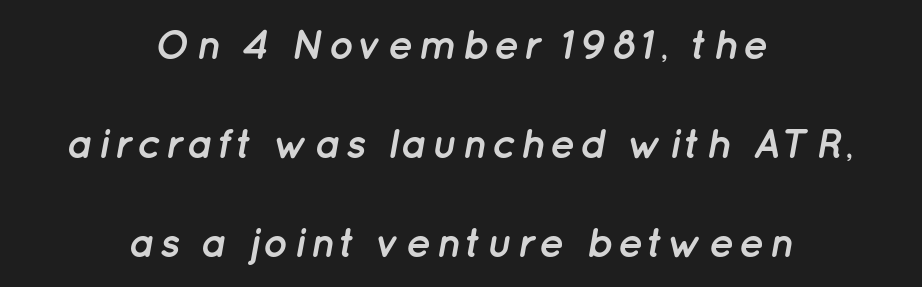
Check under the words: just untouched page. A typesetter would call this proportional, since set widths differ per character. Leading: increased. Strokes here are thick enough to call this a true bold. The paragraph has two soft edges and a firm central axis. When letters slant like this, we call the style italic.
